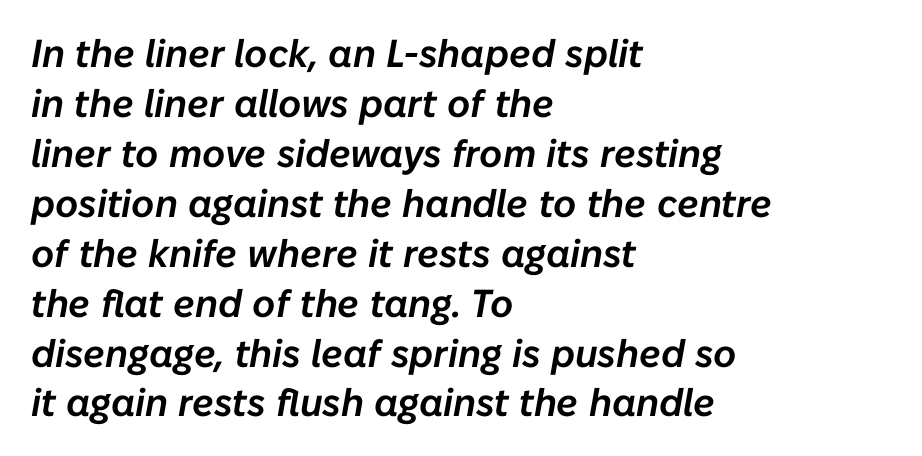
The image shows 39 px text type, italic (leaning right); set left-aligned, normal line spacing (1.28x), normal letter spacing, not underlined; low stroke contrast and a medium x-height.
